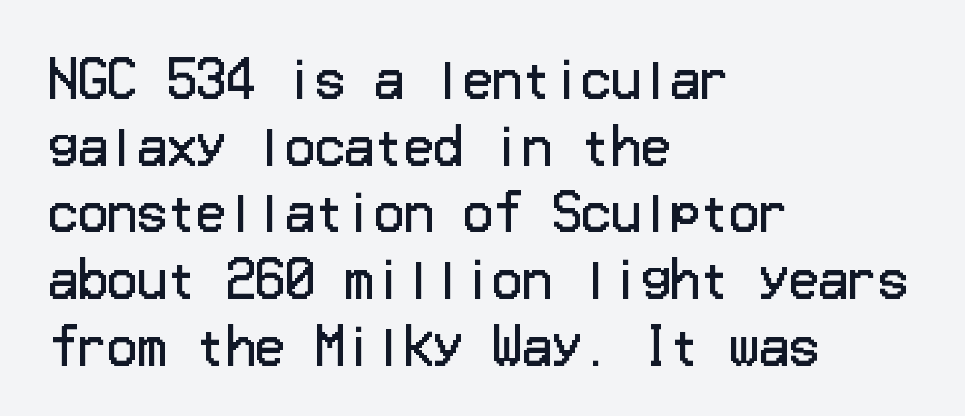
{"serif": "no", "italic": "no", "bold": "no", "weight": "regular", "width": "normal", "stroke_contrast": "low", "x_height": "medium", "underline": "no", "align": "left", "line_spacing": "normal", "line_spacing_ratio": 1.36, "letter_spacing": "normal", "letter_spacing_em": 0.0, "glyph_px": 49}
